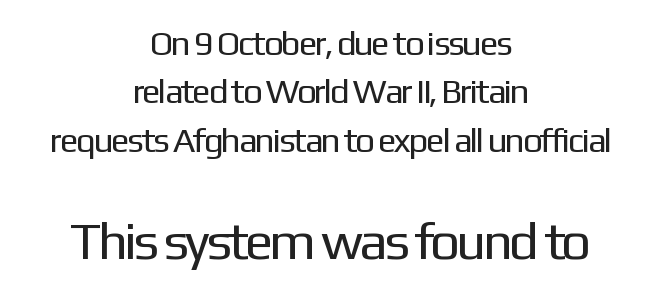
{"serif": "no", "italic": "no", "bold": "no", "weight": "regular", "width": "normal", "stroke_contrast": "low", "x_height": "medium", "monospaced": "no", "underline": "no", "align": "center", "line_spacing": "normal", "line_spacing_ratio": 1.38, "letter_spacing": "normal", "letter_spacing_em": 0.0, "larger_block": "second", "size_ratio": 1.51, "glyph_px": 53}
